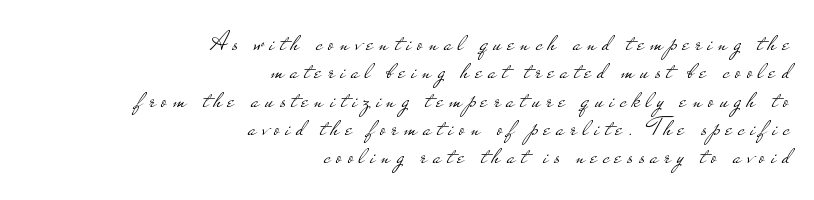
The image shows 27 px text type; set right-aligned, tight line spacing (1.05x), unusually wide letter spacing (+0.22 em), not underlined.
